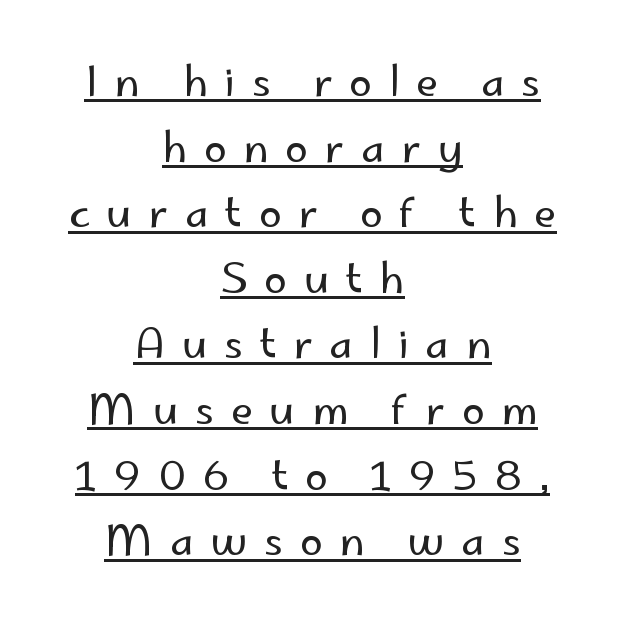
Q: Is the text bold? A: No.
Q: Is the text italic (slanted)? A: No, it is upright.
Q: Is the typeface a serif or a sans-serif typeface? A: Sans-serif.
Q: Is the text underlined? A: Yes.
Q: How is the paragraph aligned? A: Centered.
Q: Is the spacing between letters normal or unusually wide? A: Unusually wide.
Q: Is the spacing between lines tight, normal or loose? A: Normal.
Q: Width (condensed, normal, or wide)? A: Normal.
Q: Stroke contrast? A: Low.
Q: x-height? A: Small.
Q: Monospaced? A: No.
